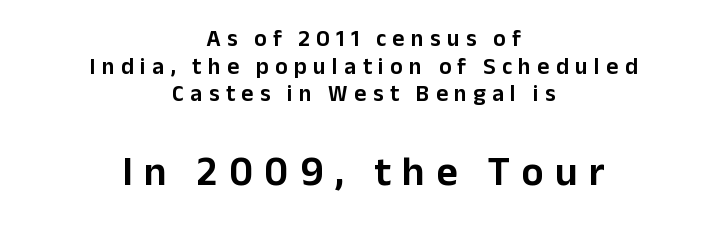
{"serif": "no", "italic": "no", "width": "normal", "stroke_contrast": "low", "x_height": "medium", "monospaced": "no", "underline": "no", "align": "center", "line_spacing_ratio": 1.2, "letter_spacing": "wide", "letter_spacing_em": 0.28, "larger_block": "second", "size_ratio": 1.78, "glyph_px": 41}
